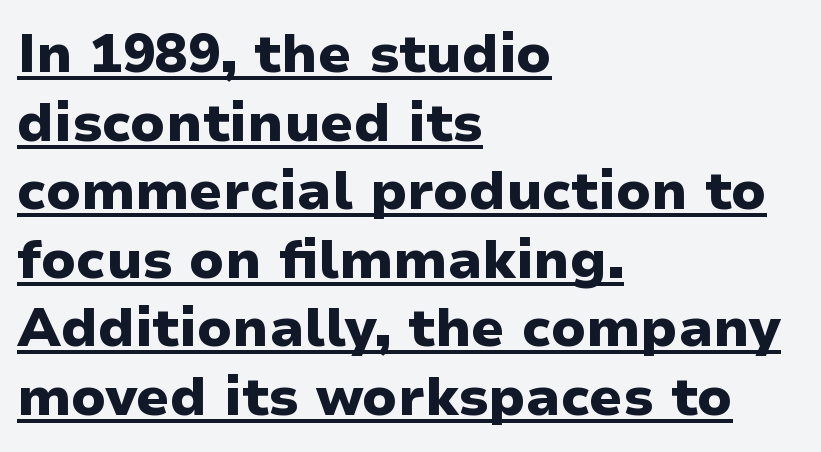
Pretty heavy lettering here — definitely bold. The type family on display is of the sans-serif kind. The rendering anchors every line to the left-hand side. Note the varied advance widths — an 'i' is clearly narrower than an 'm'.
